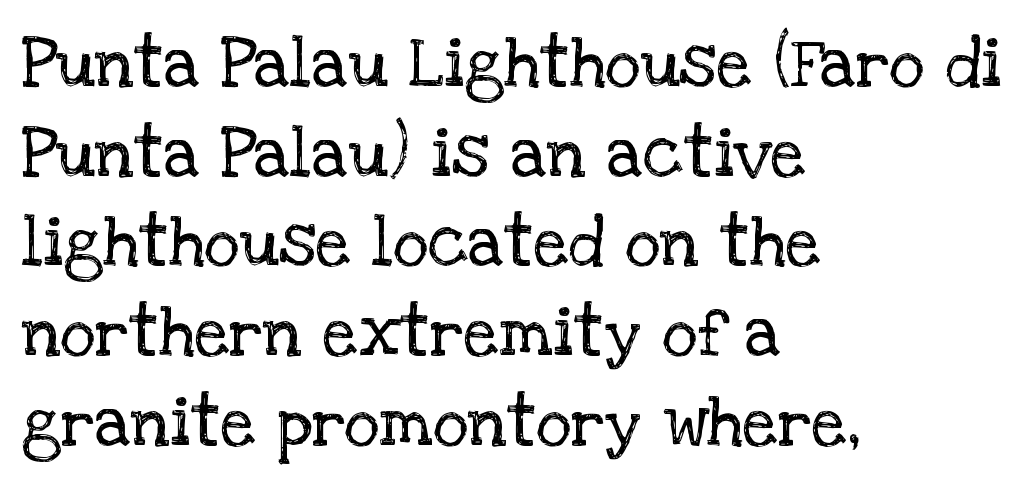
Q: Is the text bold? A: No.
Q: Is the text italic (slanted)? A: No, it is upright.
Q: Is the typeface a serif or a sans-serif typeface? A: Serif.
Q: Is the text underlined? A: No.
Q: How is the paragraph aligned? A: Left-aligned.
Q: Is the spacing between letters normal or unusually wide? A: Normal.
Q: Is the spacing between lines tight, normal or loose? A: Normal.
Q: Width (condensed, normal, or wide)? A: Normal.
Q: Stroke contrast? A: Low.
Q: x-height? A: Large.
Q: Monospaced? A: No.
